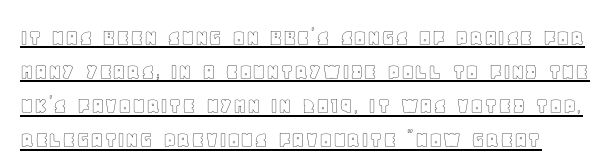
The image shows 24 px text type, upright; set normal line spacing (1.42x), normal letter spacing, underlined.
